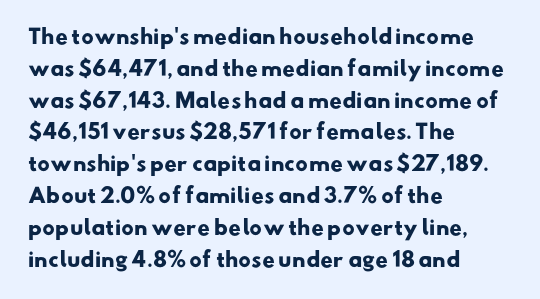
Q: Is the text bold? A: Yes.
Q: Is the text underlined? A: No.
Q: How is the paragraph aligned? A: Left-aligned.
Q: Is the spacing between letters normal or unusually wide? A: Normal.
Q: Is the spacing between lines tight, normal or loose? A: Normal.
